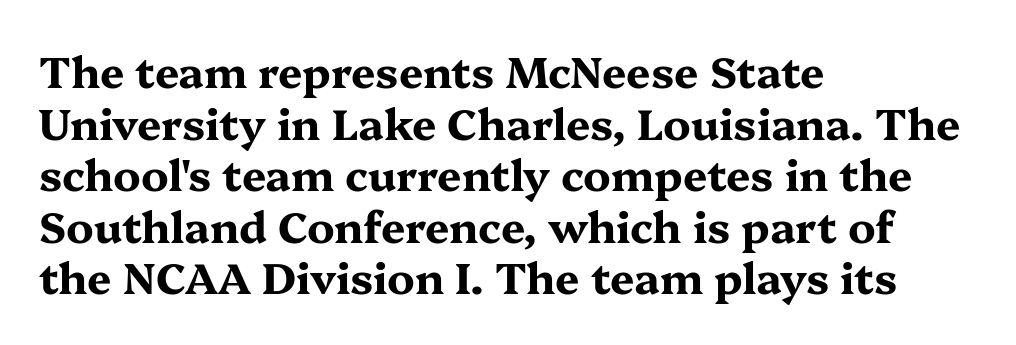
In terms of letterform style, serifs are clearly present. Each letter keeps its own natural width here, so spacing adapts to shape. Type without underlining. Tracking here is standard; glyphs follow each other at the usual distance. Caption: bold face, heavy strokes.
